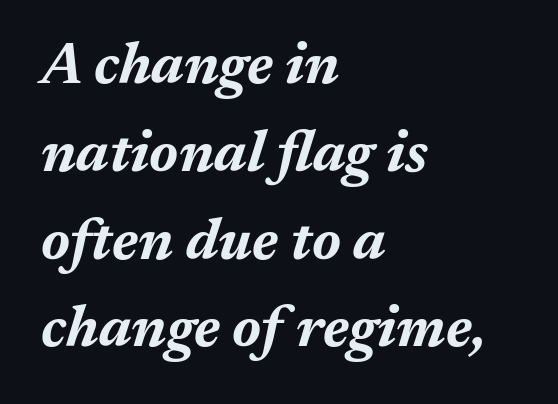
The image shows 57 px bold type, italic (leaning right); set left-aligned, normal line spacing (1.54x), normal letter spacing, not underlined; medium stroke contrast and a medium x-height.
